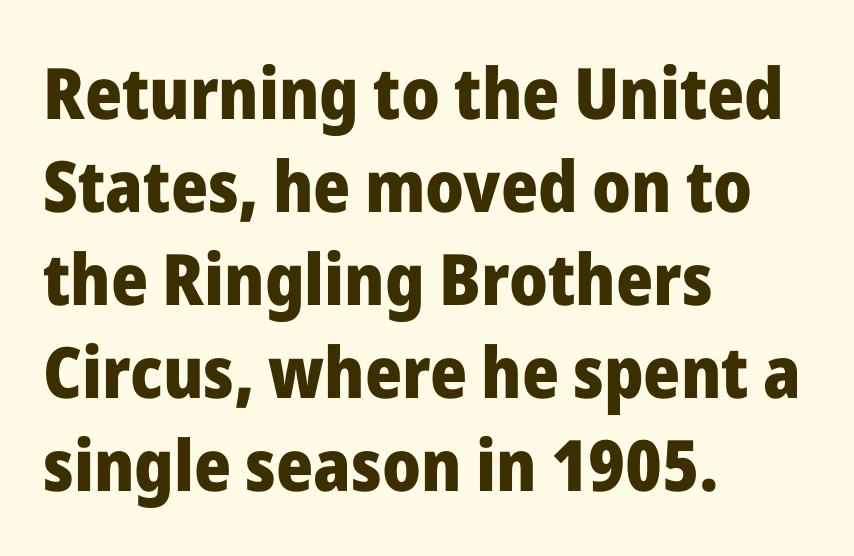
Every stem runs plumb, perpendicular to the baseline. Character widths vary here, with narrow letters taking less room than wide ones. What weight is shown? A full bold with thick strokes. Line beginnings align vertically; line endings do not. The rows are spaced the way most documents space them. These lines are composed in type without serifs.
